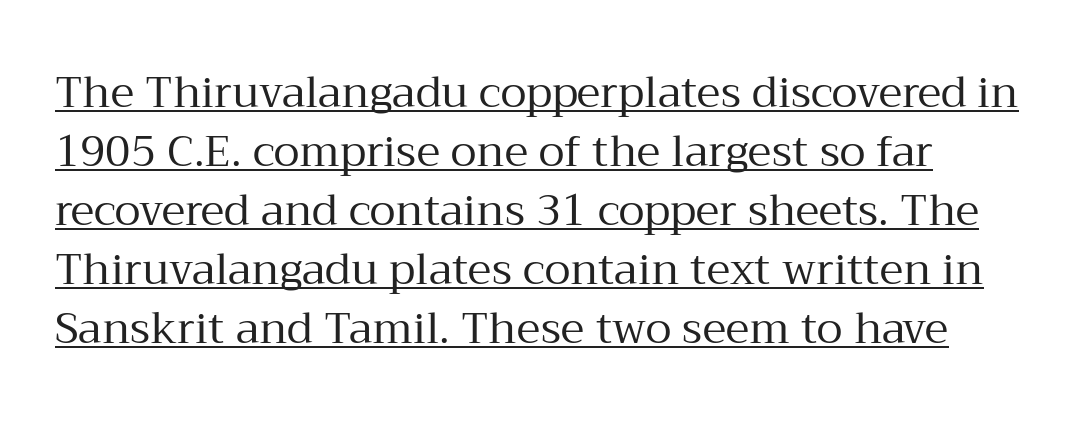
Note the varied advance widths — an 'i' is clearly narrower than an 'm'. You can tell it's not italic because the verticals are truly vertical. Whoever set this chose a conventional vertical rhythm. This is not heavy type; no bold has been used. What stands out about the letter spacing? Nothing — it is the standard amount. This sample uses a serif face.
